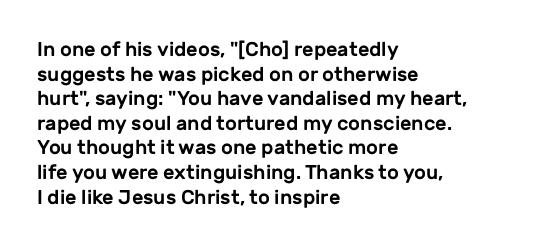
The image shows 20 px text type, upright; set left-aligned, line spacing 1.23x, normal letter spacing, not underlined.
